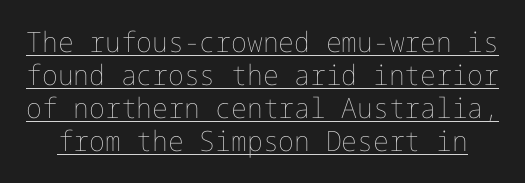
{"italic": "no", "bold": "no", "weight": "thin", "width": "normal", "stroke_contrast": "low", "x_height": "medium", "underline": "yes", "line_spacing_ratio": 1.18, "letter_spacing": "normal", "letter_spacing_em": 0.0, "glyph_px": 28}
